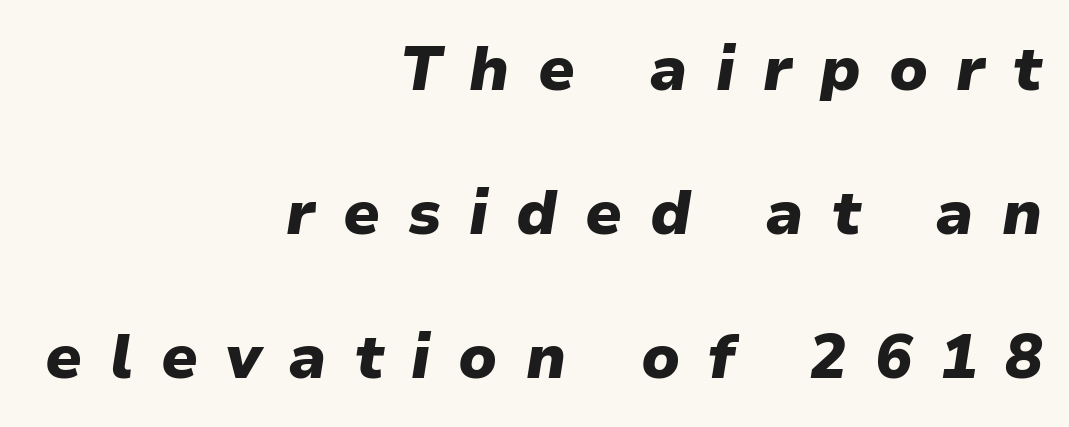
Q: Is the text bold? A: Yes.
Q: Is the text italic (slanted)? A: Yes, it leans right by about 9 degrees.
Q: Is the text underlined? A: No.
Q: How is the paragraph aligned? A: Right-aligned.
Q: Is the spacing between letters normal or unusually wide? A: Unusually wide.
Q: Is the spacing between lines tight, normal or loose? A: Loose.
Q: Width (condensed, normal, or wide)? A: Normal.
Q: Stroke contrast? A: Low.
Q: x-height? A: Medium.
Q: Monospaced? A: No.
